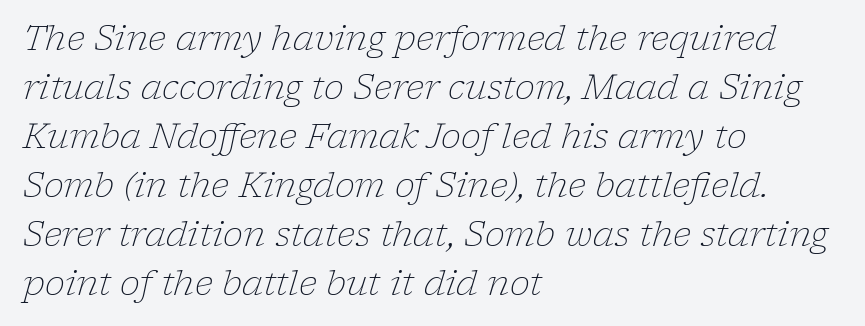
Looks like regular typesetting: each glyph gets only the width it needs. Reading down the block, your eye returns to a fixed left position each line. The space directly below the letters is spotless. Letterform terminals end in serifs throughout the passage. When letters slant like this, we call the style italic.
